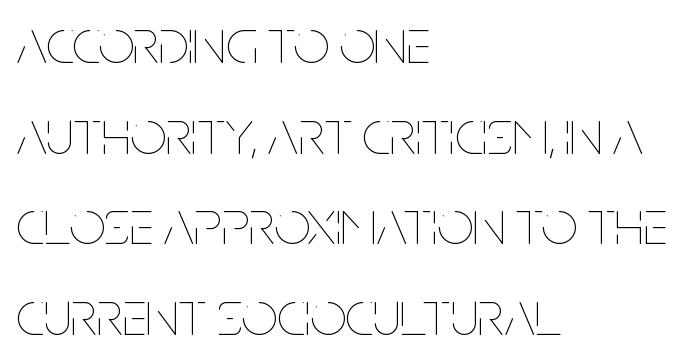
The image shows 63 px thin, condensed type, upright; set left-aligned, normal line spacing (1.44x), normal letter spacing, not underlined; low stroke contrast and a large x-height.
